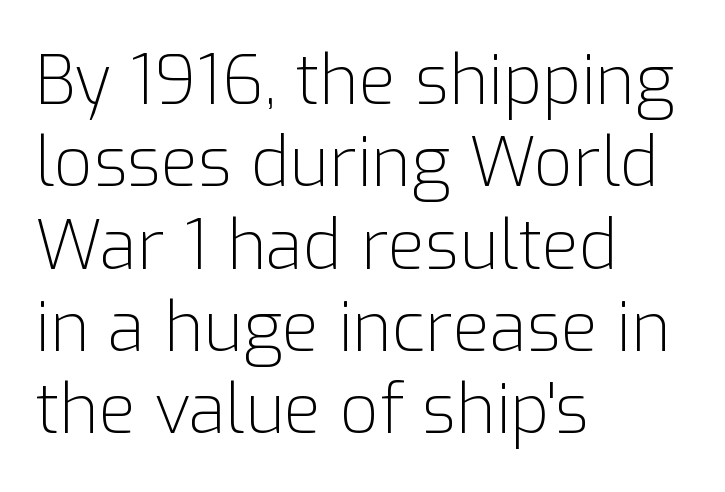
{"serif": "no", "italic": "no", "bold": "no", "weight": "light", "width": "normal", "stroke_contrast": "low", "x_height": "medium", "monospaced": "no", "underline": "no", "align": "left", "line_spacing_ratio": 1.21, "letter_spacing": "normal", "letter_spacing_em": 0.0, "glyph_px": 68}
